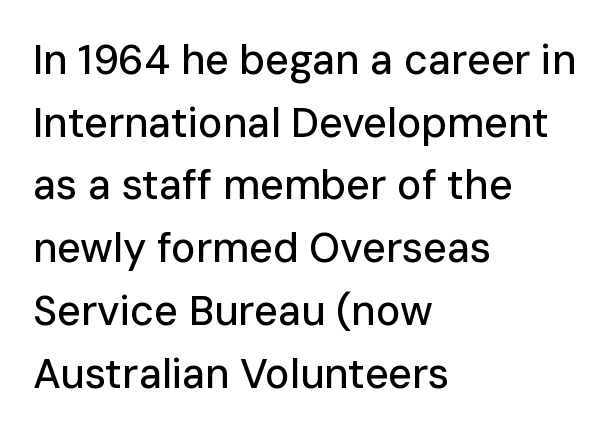
The image shows 41 px sans-serif type, upright; set left-aligned, normal line spacing (1.53x), normal letter spacing, not underlined; low stroke contrast and a medium x-height.
